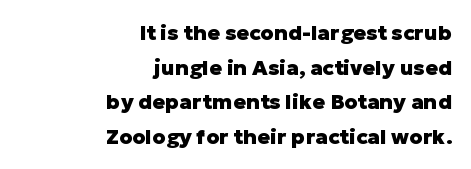
Q: Is the text bold? A: Yes.
Q: Is the text italic (slanted)? A: No, it is upright.
Q: Is the text underlined? A: No.
Q: How is the paragraph aligned? A: Right-aligned.
Q: Is the spacing between letters normal or unusually wide? A: Normal.
Q: Is the spacing between lines tight, normal or loose? A: Normal.
